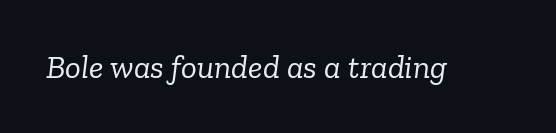
{"serif": "yes", "italic": "yes", "lean": "right", "slant_degrees": 6, "bold": "no", "weight": "light", "width": "normal", "stroke_contrast": "low", "x_height": "medium", "monospaced": "no", "underline": "no", "letter_spacing": "normal", "letter_spacing_em": 0.0, "glyph_px": 33}
